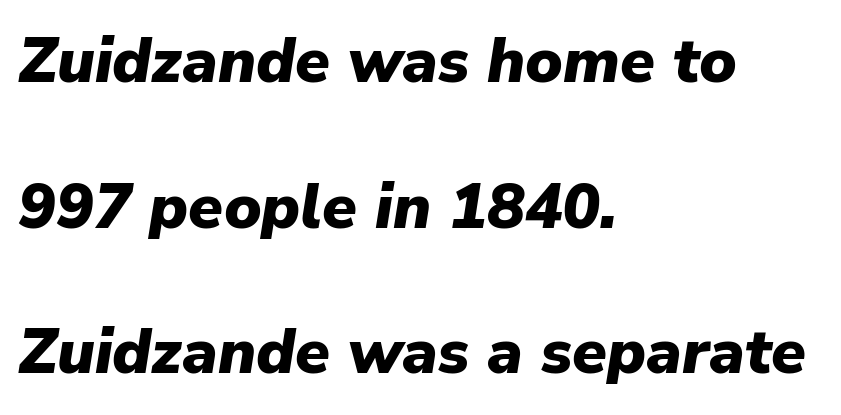
Q: Is the text bold? A: Yes.
Q: Is the text italic (slanted)? A: Yes, it leans right by about 9 degrees.
Q: Is the text underlined? A: No.
Q: How is the paragraph aligned? A: Left-aligned.
Q: Is the spacing between letters normal or unusually wide? A: Normal.
Q: Is the spacing between lines tight, normal or loose? A: Loose.
Q: Width (condensed, normal, or wide)? A: Normal.
Q: Stroke contrast? A: Low.
Q: x-height? A: Medium.
Q: Monospaced? A: No.
